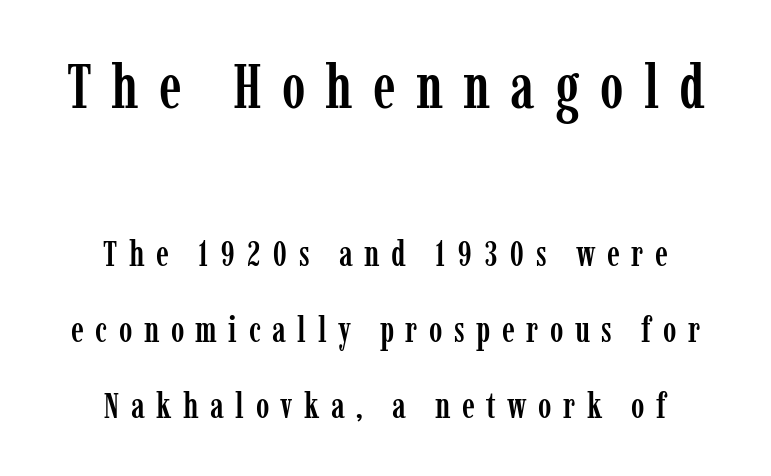
Q: Is the text italic (slanted)? A: No, it is upright.
Q: Is the typeface a serif or a sans-serif typeface? A: Serif.
Q: Is the text underlined? A: No.
Q: How is the paragraph aligned? A: Centered.
Q: Is the spacing between letters normal or unusually wide? A: Unusually wide.
Q: Is the spacing between lines tight, normal or loose? A: Loose.
Q: Which block of text is set in a larger size, the first (top) or the second (bottom)? A: The first (top) one.
Q: Width (condensed, normal, or wide)? A: Condensed.
Q: Stroke contrast? A: Low.
Q: x-height? A: Medium.
Q: Monospaced? A: No.
